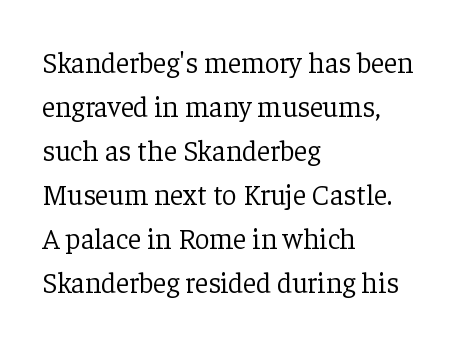
This rendering uses left alignment, leaving the right contour irregular. Posture: vertical. The lines sit at an ordinary, default distance from one another. The rendering uses natural spacing where letterforms have individual widths.
